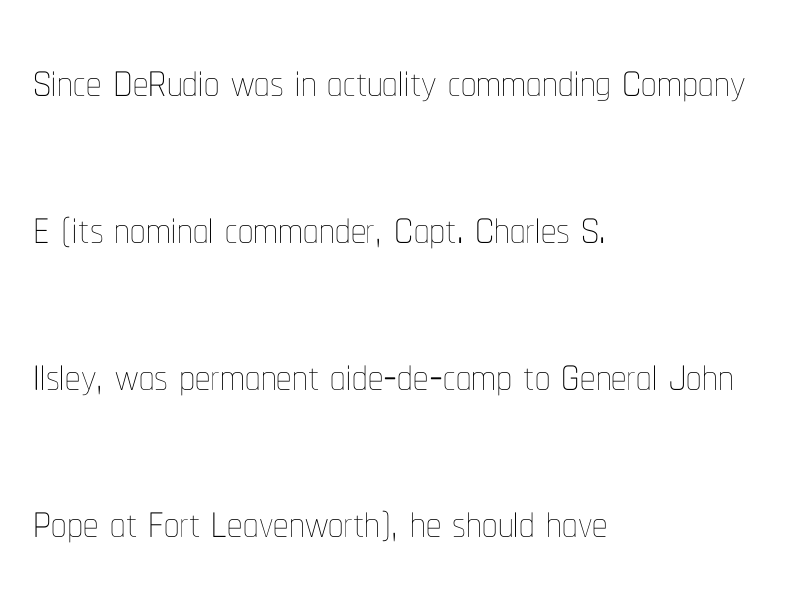
Honestly, the letter spacing is just normal — you wouldn't notice it. Style check: upright. Horizontally, the lines are justified to the leading edge only. Is this a heavy cut? Hardly; it is regular or lighter. Has an underline been added? It has not.
